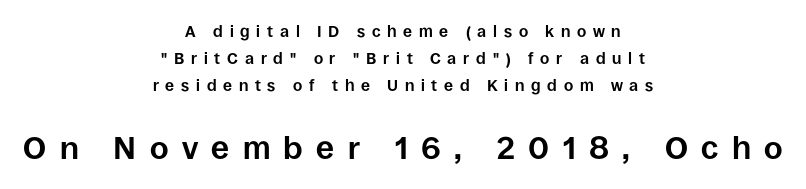
Each glyph is drawn with heavy, bold strokes. Grotesque or geometric, the face here clearly has no serifs. Interline gaps are of average width in this sample. The typography opts for an upright posture over an oblique one.
